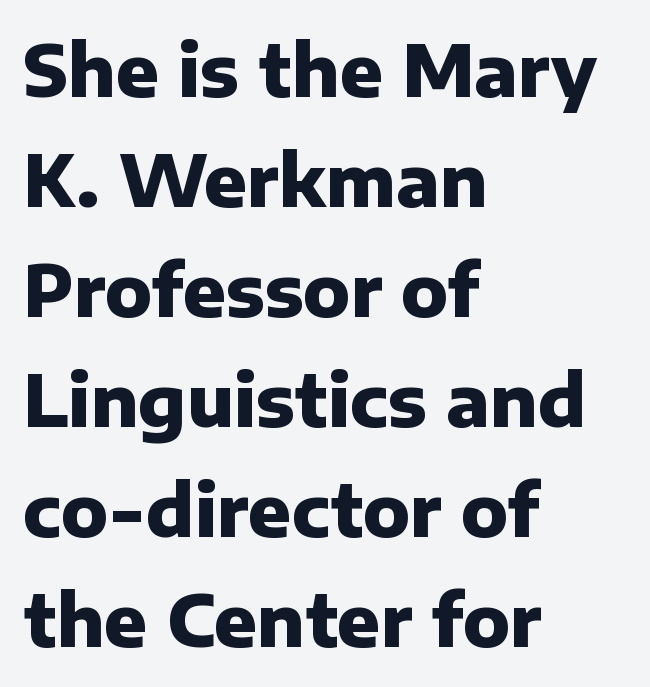
Default kerning and tracking; the words read as compact shapes. Is this a fixed-width face? No — the glyphs have proportional, varying widths. Descender tails drop into unmarked territory. Alignment: flush left. The lettering stays uniformly vertical, giving the passage a roman look.
